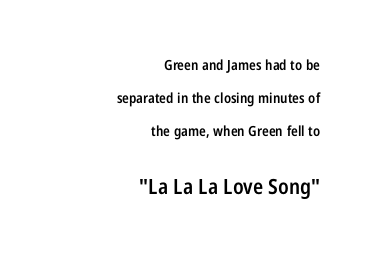
Q: Is the text bold? A: Semi-bold.
Q: Is the text italic (slanted)? A: No, it is upright.
Q: Is the text underlined? A: No.
Q: How is the paragraph aligned? A: Right-aligned.
Q: Is the spacing between letters normal or unusually wide? A: Normal.
Q: Is the spacing between lines tight, normal or loose? A: Loose.
Q: Which block of text is set in a larger size, the first (top) or the second (bottom)? A: The second (bottom) one.
